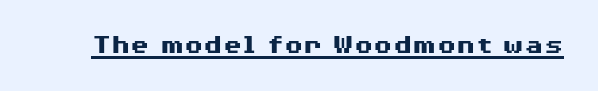
A baseline rule has been typeset under these characters. The lettering holds an erect, upright posture throughout. Every letter is thick-stroked: bold, no question. The tracking reads as untouched default to a designer's eye. Are there feet on the stems? There aren't — it's a sans. The letters advance in unequal steps, a hallmark of proportional type.
